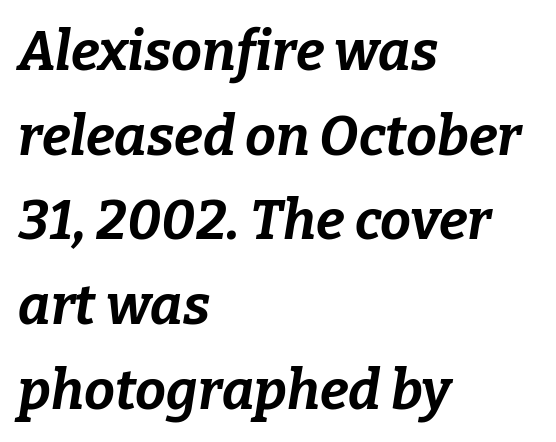
{"italic": "yes", "lean": "right", "slant_degrees": 9, "bold": "yes", "weight": "bold", "width": "normal", "stroke_contrast": "low", "x_height": "medium", "monospaced": "no", "underline": "no", "align": "left", "line_spacing": "normal", "line_spacing_ratio": 1.54, "letter_spacing": "normal", "letter_spacing_em": 0.0, "glyph_px": 55}
